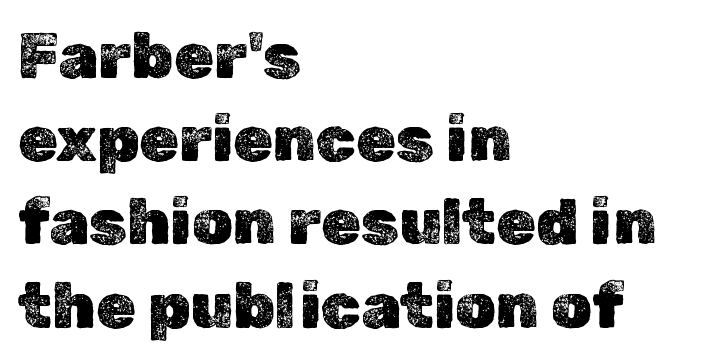
Q: Is the text italic (slanted)? A: No, it is upright.
Q: Is the text underlined? A: No.
Q: How is the paragraph aligned? A: Left-aligned.
Q: Is the spacing between letters normal or unusually wide? A: Normal.
Q: Is the spacing between lines tight, normal or loose? A: Normal.
Q: Width (condensed, normal, or wide)? A: Normal.
Q: x-height? A: Medium.
Q: Monospaced? A: No.
